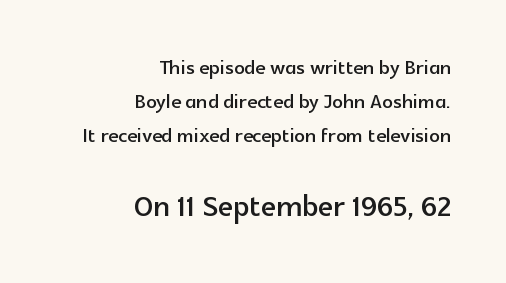
Q: Is the text italic (slanted)? A: No, it is upright.
Q: Is the typeface a serif or a sans-serif typeface? A: Sans-serif.
Q: Is the text underlined? A: No.
Q: How is the paragraph aligned? A: Right-aligned.
Q: Is the spacing between letters normal or unusually wide? A: Normal.
Q: Is the spacing between lines tight, normal or loose? A: Normal.
Q: Which block of text is set in a larger size, the first (top) or the second (bottom)? A: The second (bottom) one.
Q: Width (condensed, normal, or wide)? A: Normal.
Q: x-height? A: Medium.
Q: Monospaced? A: No.
